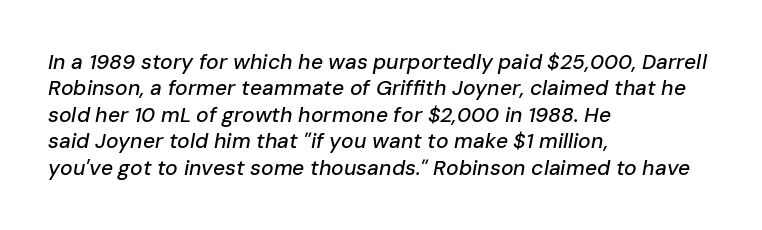
These lines are set flush left with a ragged right edge. The tracking reads as untouched default to a designer's eye. If you drew a line through each stem, it would be angled. Unmarked baselines from the first word to the last.
